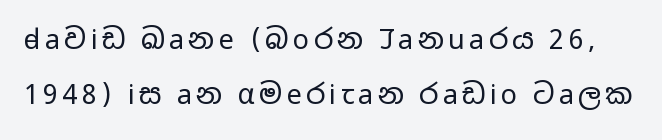
Q: Is the text bold? A: No.
Q: Is the text italic (slanted)? A: No, it is upright.
Q: Is the text underlined? A: No.
Q: Is the spacing between lines tight, normal or loose? A: Loose.
